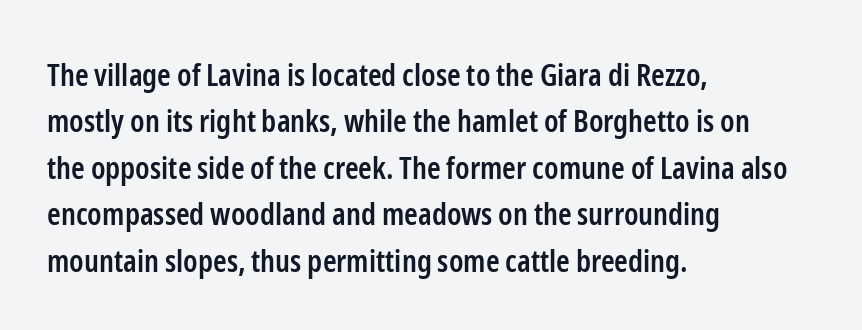
{"serif": "no", "italic": "no", "bold": "semi", "weight": "semibold", "width": "condensed", "stroke_contrast": "low", "x_height": "medium", "monospaced": "no", "underline": "no", "align": "left", "line_spacing": "normal", "line_spacing_ratio": 1.5, "letter_spacing": "normal", "letter_spacing_em": 0.0, "glyph_px": 31}
